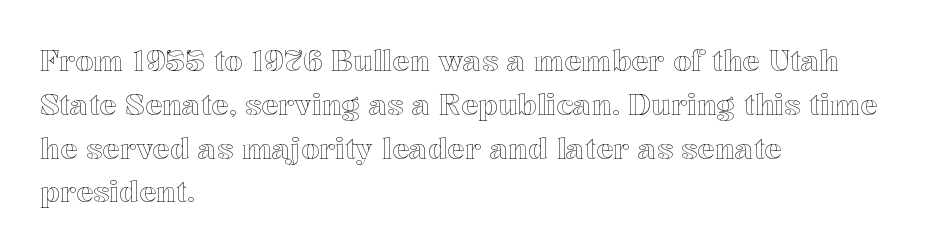
Lines of text with bare space underneath. If you drew a ruler down the left edge, every line would touch it. The tracking reads as untouched default to a designer's eye. Regarding leading, the lines here are spaced in the standard way. These lines are rendered in a variable-pitch font. These lines were composed using upright roman letters.
